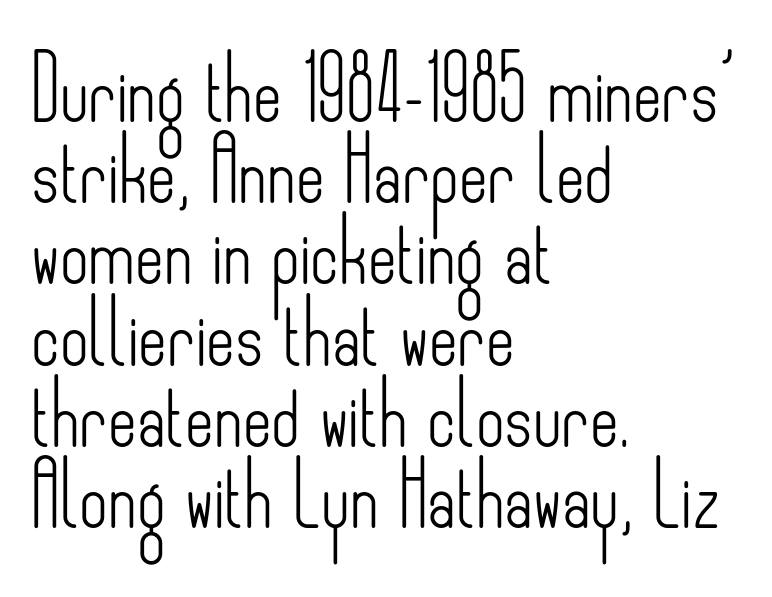
{"serif": "no", "italic": "no", "bold": "no", "weight": "light", "width": "condensed", "stroke_contrast": "low", "x_height": "small", "monospaced": "no", "underline": "no", "align": "left", "line_spacing": "normal", "line_spacing_ratio": 1.31, "letter_spacing": "normal", "letter_spacing_em": 0.0, "glyph_px": 62}
